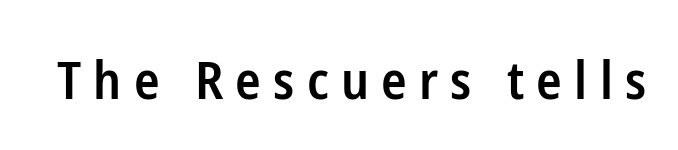
Looks like regular typesetting: each glyph gets only the width it needs. Any mark beneath the type? The region is blank. Vertical strokes here are truly vertical. Heft: intermediate — a semibold. Tracking value appears strongly positive — letters spread wide. Font category for this specimen: sans-serif.
